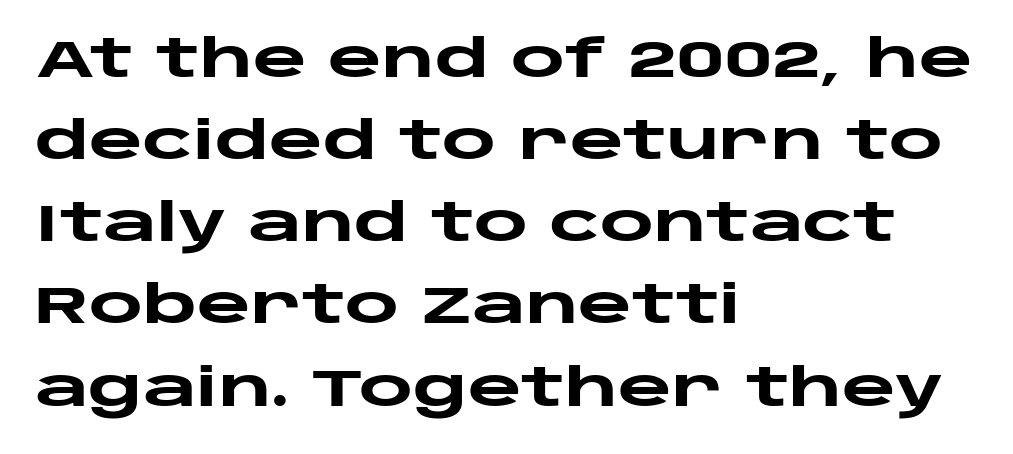
Q: Is the text bold? A: Yes.
Q: Is the text italic (slanted)? A: No, it is upright.
Q: Is the typeface a serif or a sans-serif typeface? A: Sans-serif.
Q: Is the text underlined? A: No.
Q: How is the paragraph aligned? A: Left-aligned.
Q: Is the spacing between letters normal or unusually wide? A: Normal.
Q: Is the spacing between lines tight, normal or loose? A: Normal.
Q: Width (condensed, normal, or wide)? A: Wide.
Q: Stroke contrast? A: Low.
Q: x-height? A: Large.
Q: Monospaced? A: No.
